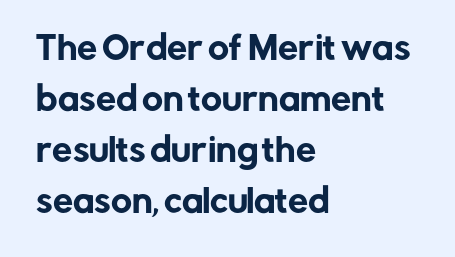
Q: Is the text italic (slanted)? A: No, it is upright.
Q: Is the typeface a serif or a sans-serif typeface? A: Sans-serif.
Q: Is the text underlined? A: No.
Q: How is the paragraph aligned? A: Left-aligned.
Q: Is the spacing between letters normal or unusually wide? A: Normal.
Q: Is the spacing between lines tight, normal or loose? A: Normal.
Q: Width (condensed, normal, or wide)? A: Normal.
Q: Stroke contrast? A: Low.
Q: x-height? A: Medium.
Q: Monospaced? A: No.
